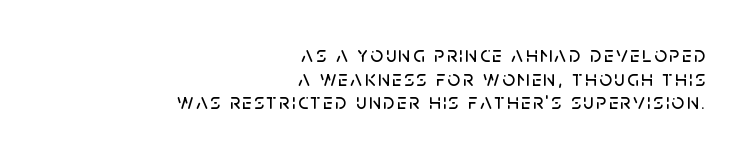
A roman cut, with each character standing at attention. The space directly below the letters is spotless. The space between consecutive lines is stingy. Does the copy run flush right? Yes — the right margin is perfectly even.
